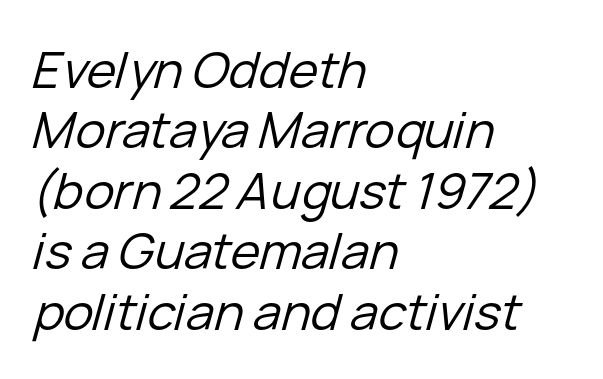
Q: Is the text bold? A: No.
Q: Is the text italic (slanted)? A: Yes, it leans right by about 15 degrees.
Q: Is the text underlined? A: No.
Q: How is the paragraph aligned? A: Left-aligned.
Q: Is the spacing between letters normal or unusually wide? A: Normal.
Q: Width (condensed, normal, or wide)? A: Normal.
Q: Stroke contrast? A: Low.
Q: x-height? A: Medium.
Q: Monospaced? A: No.
